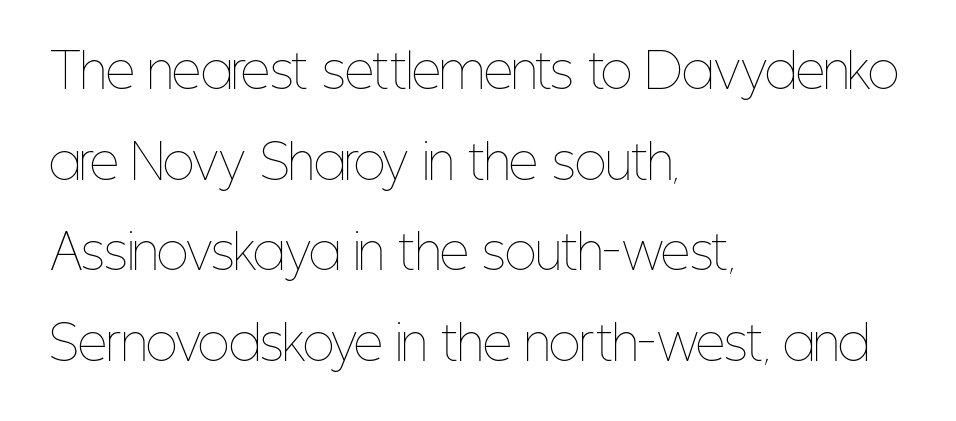
{"italic": "no", "bold": "no", "weight": "thin", "width": "condensed", "stroke_contrast": "low", "x_height": "medium", "monospaced": "no", "underline": "no", "align": "left", "line_spacing": "loose", "line_spacing_ratio": 1.97, "letter_spacing": "normal", "letter_spacing_em": 0.0, "glyph_px": 46}
